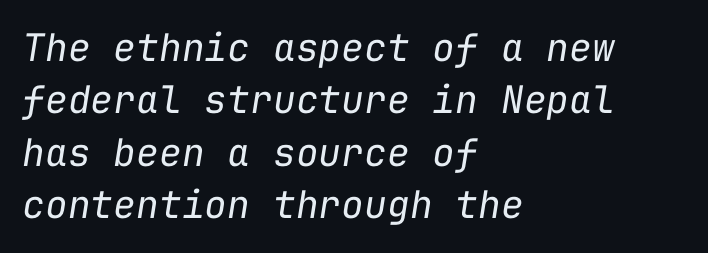
The image shows 38 px regular-weight type, italic (leaning right), monospaced; set left-aligned, normal line spacing (1.38x), normal letter spacing, not underlined; low stroke contrast and a medium x-height.
